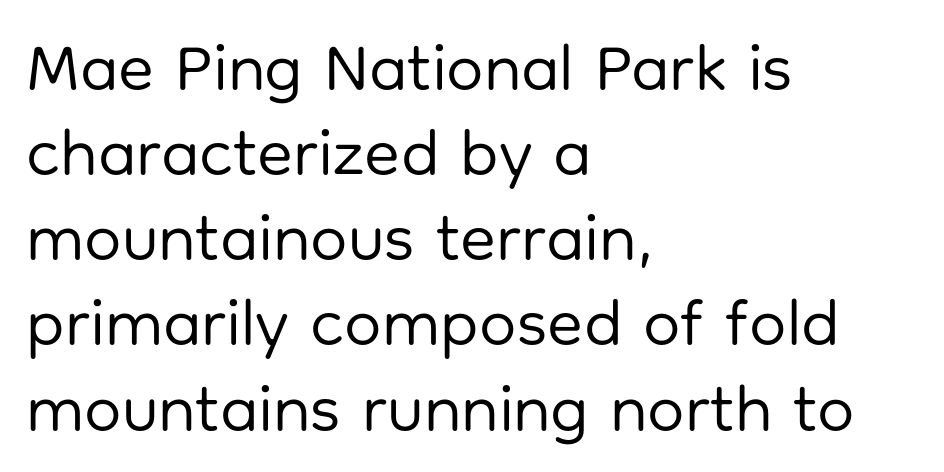
The image shows 66 px regular-weight sans-serif type, upright; set left-aligned, normal line spacing (1.29x), normal letter spacing, not underlined; low stroke contrast and a medium x-height.
